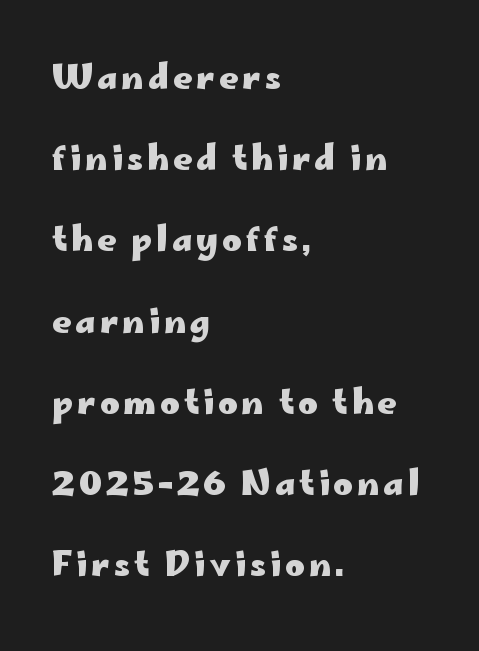
The image shows 33 px heavy, wide sans-serif type, upright; set left-aligned, loose line spacing (2.46x), not underlined; low stroke contrast and a small x-height.
